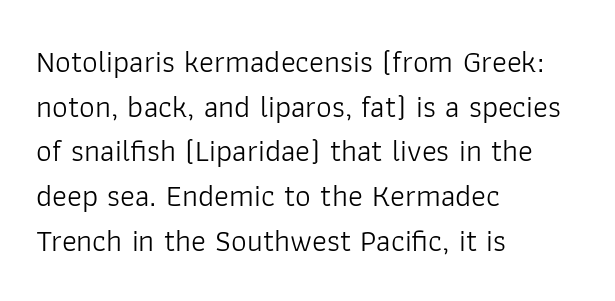
Q: Is the text bold? A: No.
Q: Is the text italic (slanted)? A: No, it is upright.
Q: Is the typeface a serif or a sans-serif typeface? A: Sans-serif.
Q: Is the text underlined? A: No.
Q: How is the paragraph aligned? A: Left-aligned.
Q: Is the spacing between letters normal or unusually wide? A: Normal.
Q: Is the spacing between lines tight, normal or loose? A: Normal.
Q: Width (condensed, normal, or wide)? A: Normal.
Q: Stroke contrast? A: Low.
Q: x-height? A: Medium.
Q: Monospaced? A: No.
